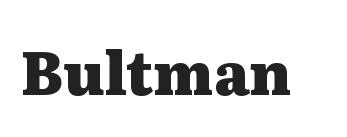
Q: Is the text bold? A: Yes.
Q: Is the text italic (slanted)? A: No, it is upright.
Q: Is the typeface a serif or a sans-serif typeface? A: Serif.
Q: Is the text underlined? A: No.
Q: Is the spacing between letters normal or unusually wide? A: Normal.
Q: Width (condensed, normal, or wide)? A: Wide.
Q: Stroke contrast? A: Medium.
Q: x-height? A: Medium.
Q: Monospaced? A: No.
